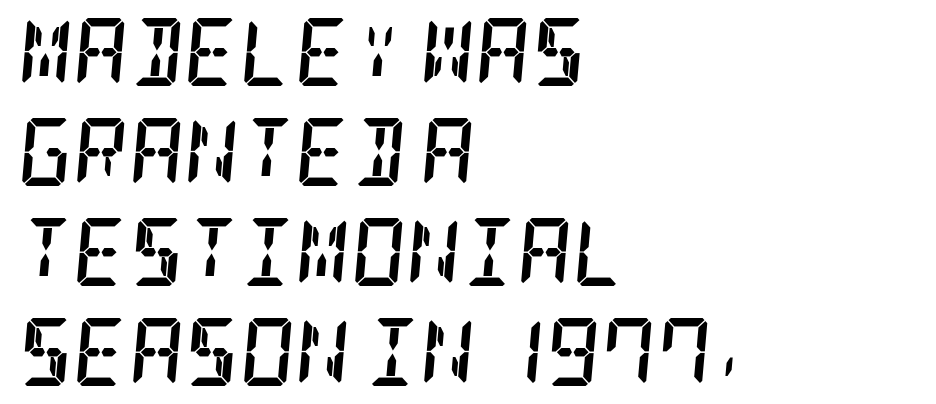
Q: Is the text bold? A: Yes.
Q: Is the text italic (slanted)? A: Yes, it leans right by about 5 degrees.
Q: Is the typeface a serif or a sans-serif typeface? A: Serif.
Q: Is the text underlined? A: No.
Q: How is the paragraph aligned? A: Left-aligned.
Q: Is the spacing between letters normal or unusually wide? A: Normal.
Q: Is the spacing between lines tight, normal or loose? A: Normal.
Q: Width (condensed, normal, or wide)? A: Condensed.
Q: Stroke contrast? A: Low.
Q: x-height? A: Large.
